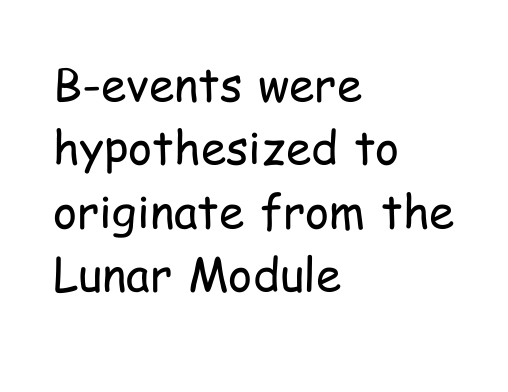
The glyphs in this specimen are sans serif. This sample is left-justified, so line endings fall wherever the words run out. If you drew a line through each stem, it would be perfectly vertical. Do the characters align in a grid? No, the font is proportional.
